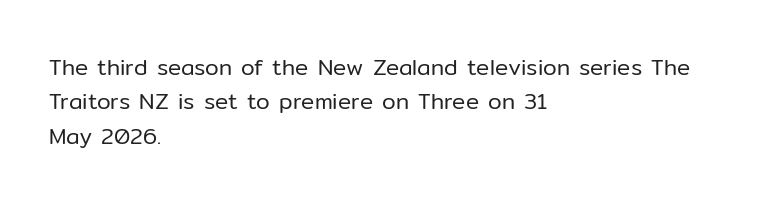
Q: Is the text bold? A: No.
Q: Is the text italic (slanted)? A: No, it is upright.
Q: Is the text underlined? A: No.
Q: How is the paragraph aligned? A: Left-aligned.
Q: Is the spacing between letters normal or unusually wide? A: Normal.
Q: Is the spacing between lines tight, normal or loose? A: Normal.
